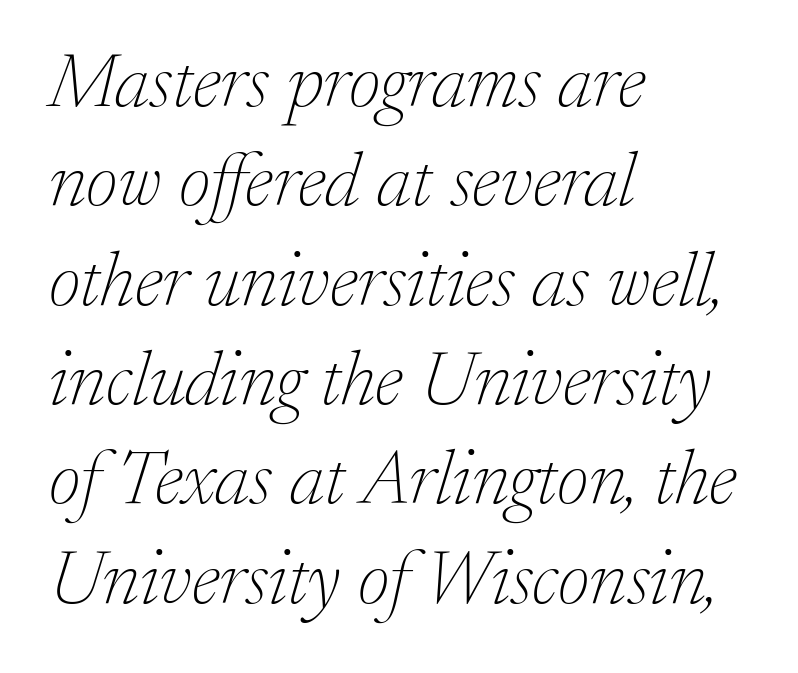
The image shows 77 px thin serif type, italic (leaning right); set left-aligned, normal line spacing (1.29x), normal letter spacing, not underlined; low stroke contrast and a medium x-height.
